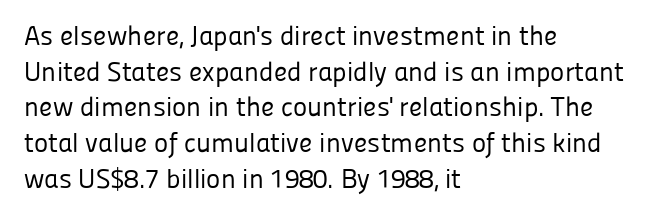
The image shows 27 px text type, upright; set left-aligned, normal line spacing (1.32x), normal letter spacing, not underlined.
